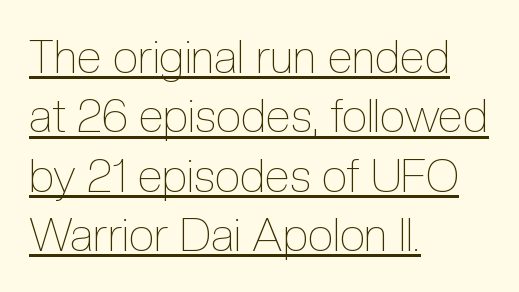
Q: Is the text bold? A: No.
Q: Is the text italic (slanted)? A: No, it is upright.
Q: Is the text underlined? A: Yes.
Q: How is the paragraph aligned? A: Left-aligned.
Q: Is the spacing between letters normal or unusually wide? A: Normal.
Q: Is the spacing between lines tight, normal or loose? A: Normal.
Q: Width (condensed, normal, or wide)? A: Condensed.
Q: x-height? A: Medium.
Q: Monospaced? A: No.
